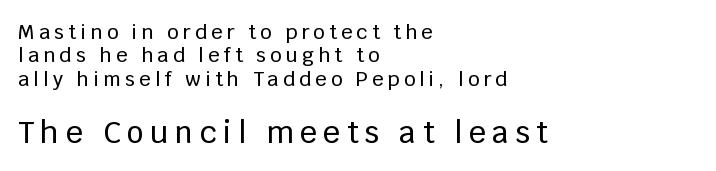
Q: Is the text italic (slanted)? A: No, it is upright.
Q: Is the typeface a serif or a sans-serif typeface? A: Sans-serif.
Q: Is the text underlined? A: No.
Q: How is the paragraph aligned? A: Left-aligned.
Q: Is the spacing between letters normal or unusually wide? A: Unusually wide.
Q: Which block of text is set in a larger size, the first (top) or the second (bottom)? A: The second (bottom) one.
Q: Width (condensed, normal, or wide)? A: Normal.
Q: Stroke contrast? A: Low.
Q: x-height? A: Large.
Q: Monospaced? A: No.
